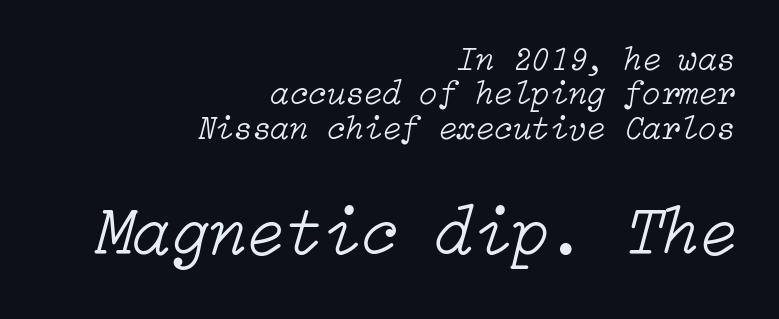
The image shows 69 px light type, italic (leaning right); set right-aligned, tight line spacing (1.01x), normal letter spacing, not underlined; the second (bottom) block is 2.03x larger; low stroke contrast and a medium x-height.
